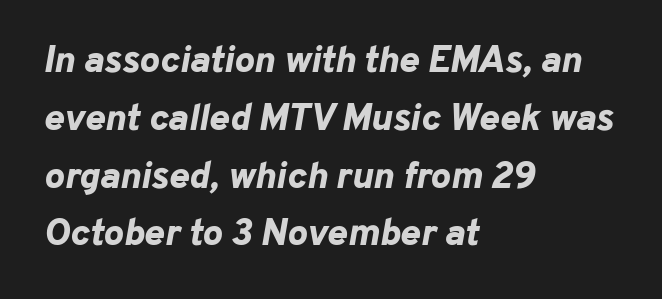
{"italic": "yes", "lean": "right", "slant_degrees": 10, "bold": "yes", "weight": "bold", "width": "normal", "stroke_contrast": "low", "x_height": "medium", "monospaced": "no", "underline": "no", "align": "left", "line_spacing": "normal", "line_spacing_ratio": 1.52, "letter_spacing": "normal", "letter_spacing_em": 0.0, "glyph_px": 38}
